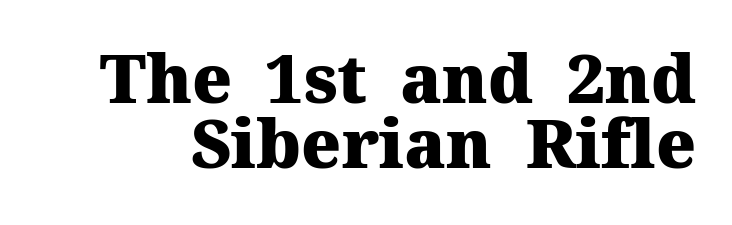
Style check: upright. Regarding leading, the lines here are crowded together. In terms of letterform style, serifs are clearly present. Set as a true bold cut, around the 700 mark. The tracking reads as untouched default to a designer's eye.
